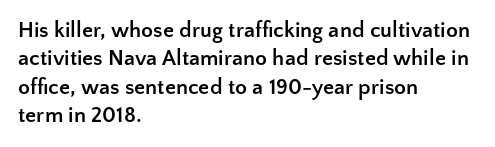
{"italic": "no", "bold": "yes", "underline": "no", "align": "left", "line_spacing": "normal", "line_spacing_ratio": 1.29, "letter_spacing": "normal", "letter_spacing_em": 0.0, "glyph_px": 22}
